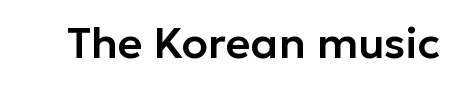
Plain, unruled lines of type. The font's upright variant was chosen for this text. I'd call this a sans setting — the letters go barefoot. Varying glyph widths throughout — classic text-font behaviour. How are the letters spaced? Ordinarily, with no added tracking.
